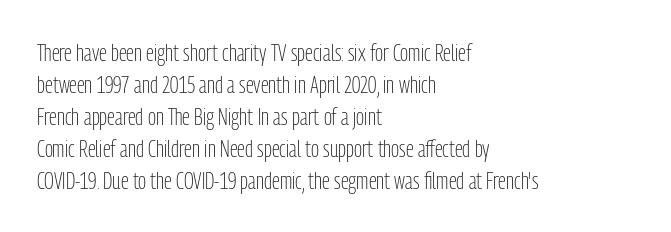
The image shows 24 px text type, upright; set left-aligned, normal line spacing (1.33x), normal letter spacing, not underlined.
